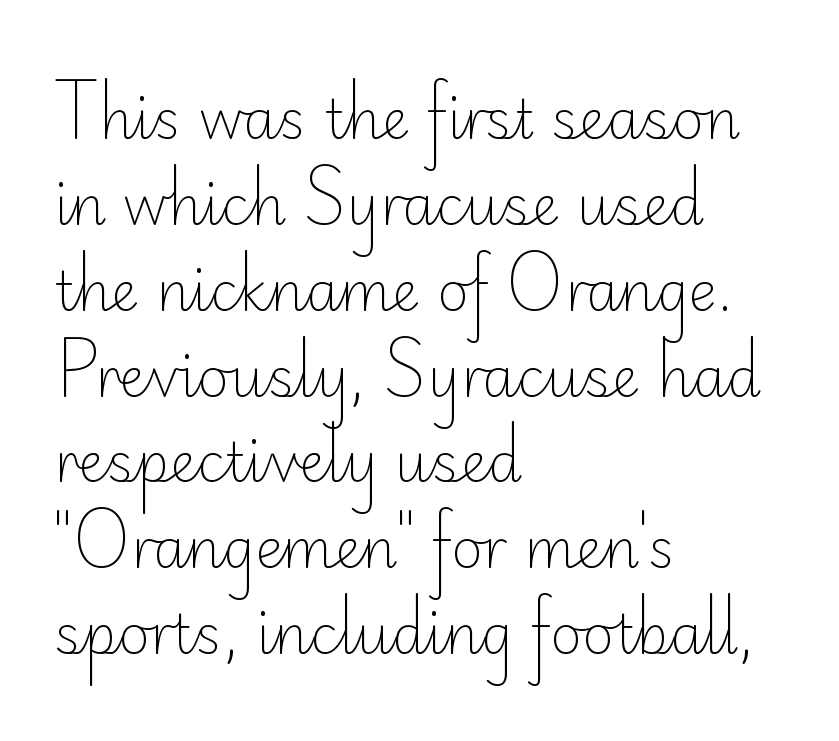
Q: Is the text bold? A: No.
Q: Is the text italic (slanted)? A: No, it is upright.
Q: Is the typeface a serif or a sans-serif typeface? A: Sans-serif.
Q: Is the text underlined? A: No.
Q: How is the paragraph aligned? A: Left-aligned.
Q: Is the spacing between letters normal or unusually wide? A: Normal.
Q: Is the spacing between lines tight, normal or loose? A: Normal.
Q: Width (condensed, normal, or wide)? A: Normal.
Q: Stroke contrast? A: Low.
Q: x-height? A: Small.
Q: Monospaced? A: No.
